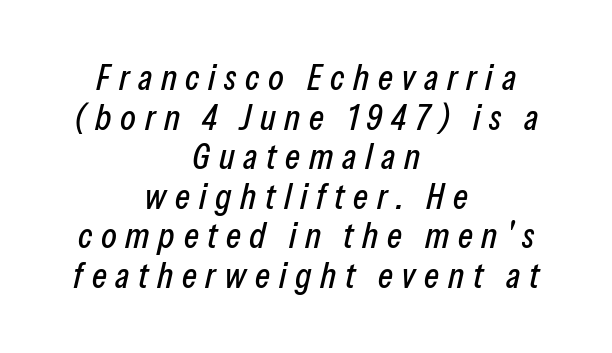
The image shows 36 px condensed type, italic (leaning right); set centered, tight line spacing (1.1x), unusually wide letter spacing (+0.24 em), not underlined; low stroke contrast and a medium x-height.
